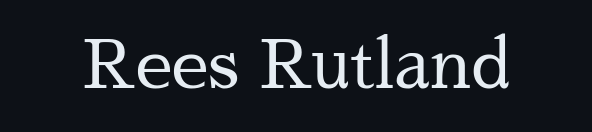
Q: Is the text bold? A: No.
Q: Is the text italic (slanted)? A: No, it is upright.
Q: Is the typeface a serif or a sans-serif typeface? A: Serif.
Q: Is the text underlined? A: No.
Q: Is the spacing between letters normal or unusually wide? A: Normal.
Q: Width (condensed, normal, or wide)? A: Normal.
Q: Stroke contrast? A: Medium.
Q: x-height? A: Medium.
Q: Monospaced? A: No.
